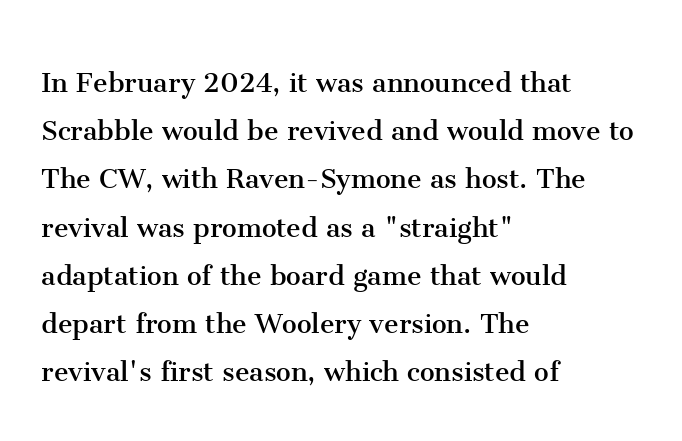
Each letter keeps its own natural width here, so spacing adapts to shape. To sum up the face: it has serifs. This rendering features lettering with no underline. This rendering leaves character spacing at its baseline value. Is this a heavy cut? Hardly; it is regular or lighter. Every character sits straight up, as roman type does.
